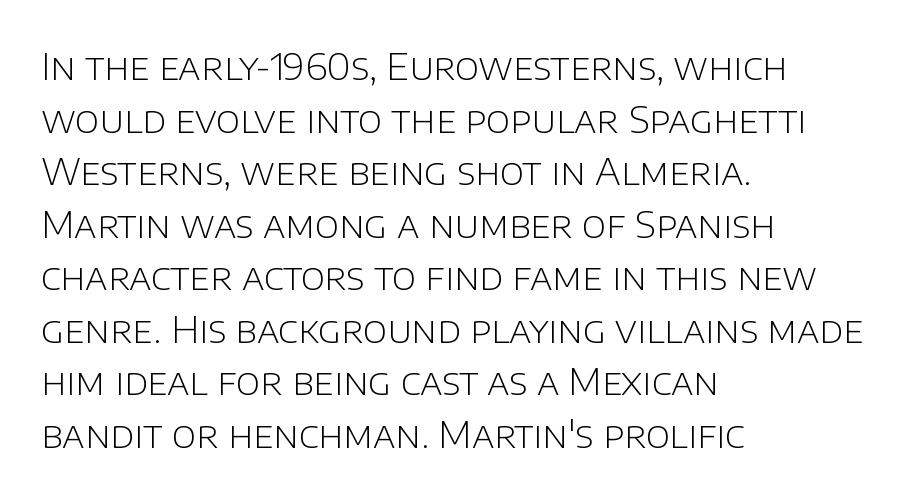
Ascenders rise straight up at ninety degrees. Classification — sans serif. Caption: standard tracking, unaltered. Is this a heavy cut? Hardly; it is regular or lighter. A student would call this left alignment; a typographer would say flush left, rag right.
